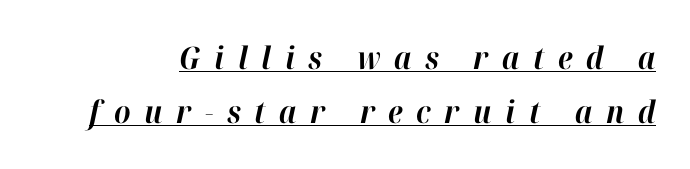
{"italic": "yes", "lean": "right", "slant_degrees": 12, "bold": "yes", "weight": "bold", "width": "normal", "stroke_contrast": "high", "x_height": "medium", "monospaced": "no", "underline": "yes", "line_spacing_ratio": 1.75, "letter_spacing": "wide", "letter_spacing_em": 0.44, "glyph_px": 31}
